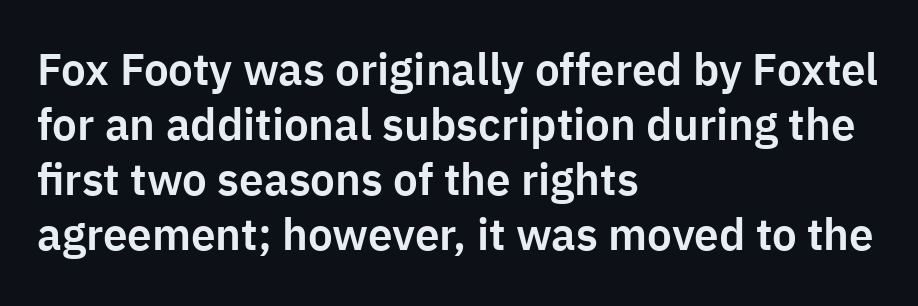
Q: Is the text italic (slanted)? A: No, it is upright.
Q: Is the typeface a serif or a sans-serif typeface? A: Sans-serif.
Q: Is the text underlined? A: No.
Q: How is the paragraph aligned? A: Left-aligned.
Q: Is the spacing between letters normal or unusually wide? A: Normal.
Q: Is the spacing between lines tight, normal or loose? A: Normal.
Q: Width (condensed, normal, or wide)? A: Normal.
Q: Stroke contrast? A: Low.
Q: x-height? A: Medium.
Q: Monospaced? A: No.
